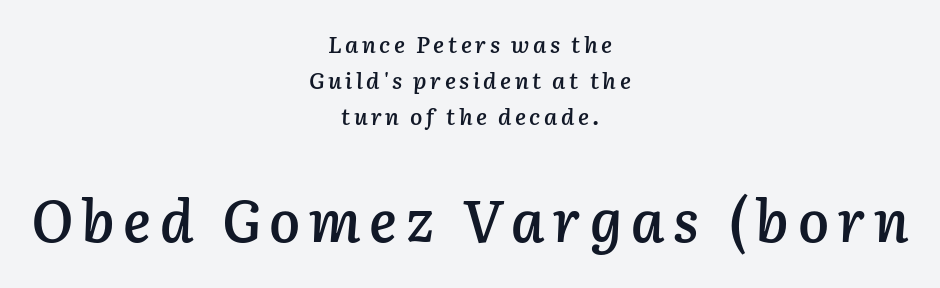
Which chunk is bigger? The second one — the bottom block dwarfs the top. Letters rest on an invisible, unmarked baseline. A semibold gives these letters moderate extra thickness, short of bold. Proportional: the letters do not fall into vertical columns. The text block is weighted toward neither margin, spreading evenly from the middle.
